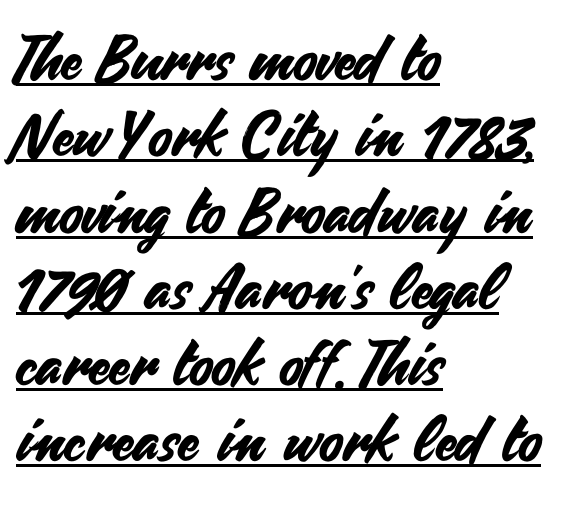
The image shows 62 px sans-serif type; set left-aligned, line spacing 1.23x, normal letter spacing, underlined; medium stroke contrast and a small x-height.
